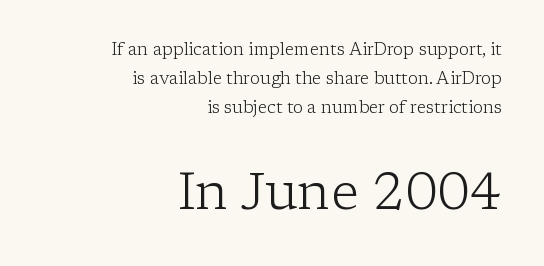
The image shows 52 px light serif type, upright; set right-aligned, normal line spacing (1.7x), normal letter spacing, not underlined; the second (bottom) block is 3.06x larger; low stroke contrast and a medium x-height.
